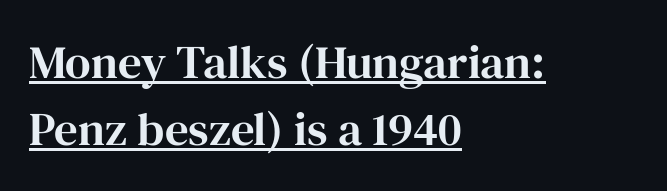
The image shows 47 px serif type, upright; set left-aligned, normal line spacing (1.43x), normal letter spacing, underlined; high stroke contrast and a medium x-height.
